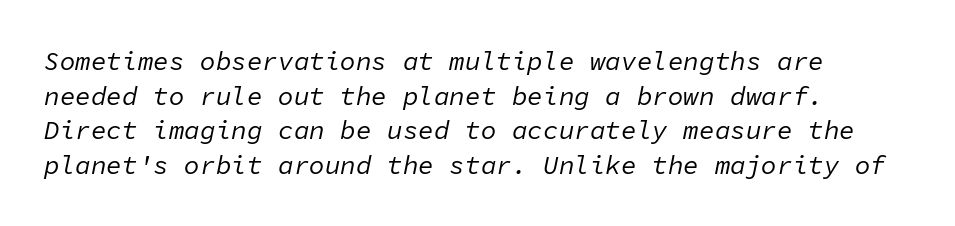
The image shows 26 px text type, italic (leaning right); set left-aligned, normal line spacing (1.33x), normal letter spacing, not underlined.
